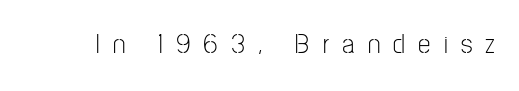
{"serif": "no", "italic": "no", "bold": "no", "weight": "light", "width": "condensed", "stroke_contrast": "low", "x_height": "medium", "monospaced": "no", "underline": "no", "letter_spacing": "wide", "letter_spacing_em": 0.47, "glyph_px": 28}
